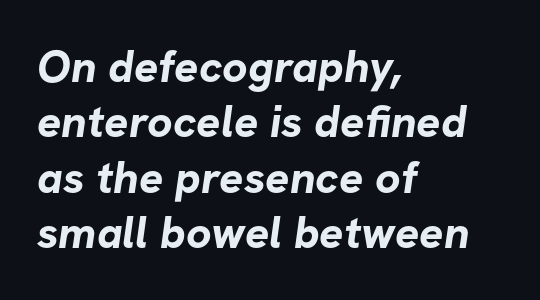
Is this a fixed-width face? No — the glyphs have proportional, varying widths. Inter-character spacing is left at the font's built-in metrics. This is sans-serif lettering, the kind often seen on screens and signage. Caption: bold face, heavy strokes. Short and long lines alike share a common starting point at left.
